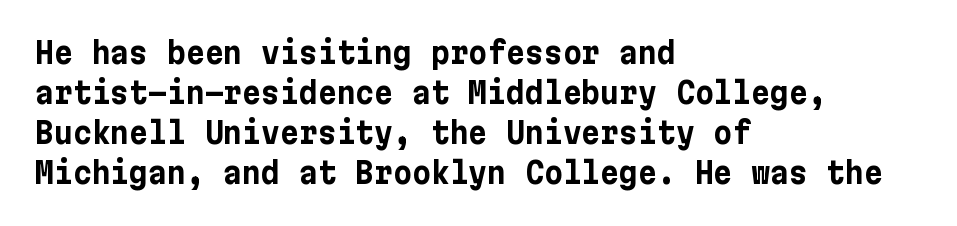
Students, observe: this is what conventionally led text looks like. Does extra space separate the letters? No, they use regular spacing. Vertical strokes here are truly vertical. Nope, no serifs anywhere on these letters. The space beneath each line is pristine and unruled.
